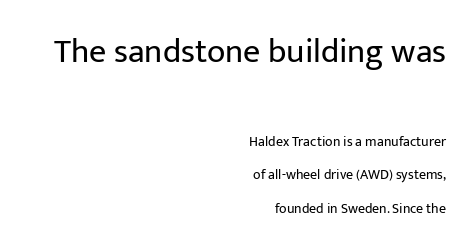
{"serif": "no", "italic": "no", "bold": "no", "weight": "regular", "width": "normal", "stroke_contrast": "low", "x_height": "medium", "monospaced": "no", "underline": "no", "align": "right", "line_spacing": "loose", "line_spacing_ratio": 2.36, "letter_spacing": "normal", "letter_spacing_em": 0.0, "larger_block": "first", "size_ratio": 2.43, "glyph_px": 34}
